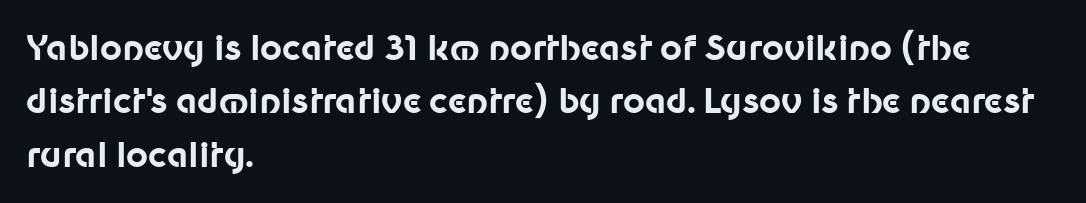
{"serif": "no", "italic": "no", "bold": "yes", "weight": "bold", "width": "normal", "stroke_contrast": "low", "x_height": "medium", "monospaced": "no", "underline": "no", "align": "left", "line_spacing": "normal", "line_spacing_ratio": 1.57, "letter_spacing": "normal", "letter_spacing_em": 0.0, "glyph_px": 34}
